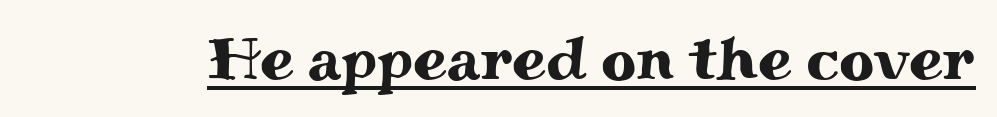
The letters carry serifs — small finishing strokes at the ends of their stems. The passage shown is underscored from start to finish. Posture: upright roman. Caption: standard tracking, unaltered. Spacing verdict: proportional, widths tailored to each character.
